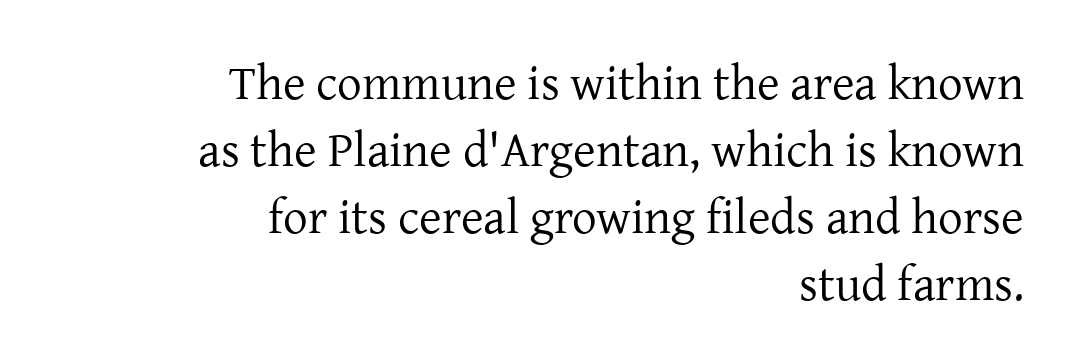
{"serif": "yes", "italic": "no", "bold": "no", "weight": "regular", "width": "normal", "stroke_contrast": "low", "x_height": "medium", "monospaced": "no", "underline": "no", "align": "right", "line_spacing": "normal", "line_spacing_ratio": 1.37, "letter_spacing": "normal", "letter_spacing_em": 0.0, "glyph_px": 49}
